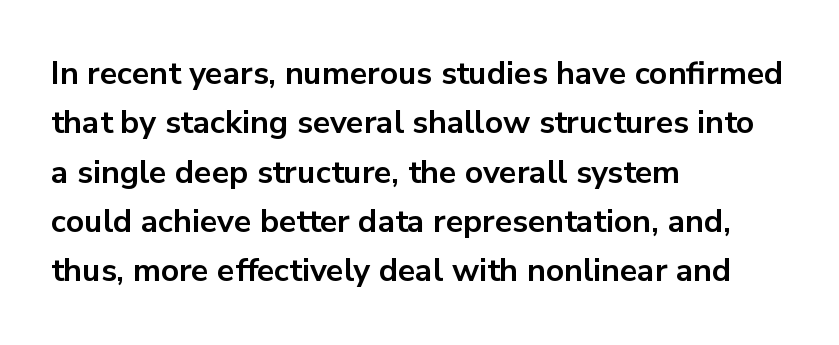
{"serif": "no", "italic": "no", "bold": "yes", "weight": "bold", "width": "normal", "stroke_contrast": "low", "x_height": "medium", "monospaced": "no", "underline": "no", "align": "left", "line_spacing": "normal", "line_spacing_ratio": 1.54, "letter_spacing": "normal", "letter_spacing_em": 0.0, "glyph_px": 32}
